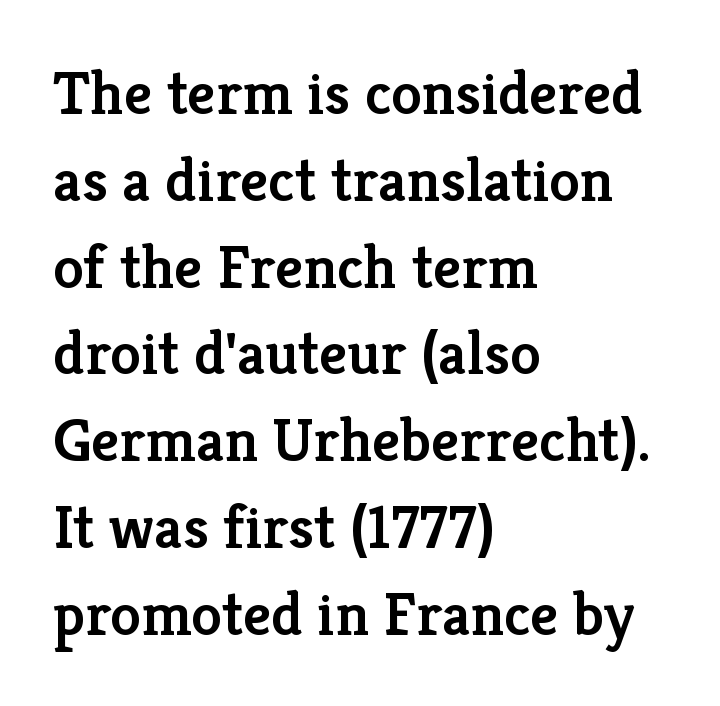
Q: Is the text bold? A: Semi-bold.
Q: Is the text italic (slanted)? A: No, it is upright.
Q: Is the typeface a serif or a sans-serif typeface? A: Serif.
Q: Is the text underlined? A: No.
Q: How is the paragraph aligned? A: Left-aligned.
Q: Is the spacing between letters normal or unusually wide? A: Normal.
Q: Is the spacing between lines tight, normal or loose? A: Normal.
Q: Width (condensed, normal, or wide)? A: Normal.
Q: Stroke contrast? A: Low.
Q: x-height? A: Medium.
Q: Monospaced? A: No.
